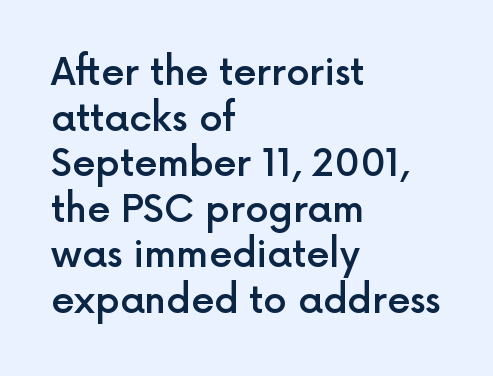
{"serif": "no", "italic": "no", "bold": "semi", "weight": "semibold", "width": "normal", "x_height": "medium", "monospaced": "no", "underline": "no", "align": "left", "line_spacing_ratio": 1.23, "letter_spacing": "normal", "letter_spacing_em": 0.0, "glyph_px": 37}
